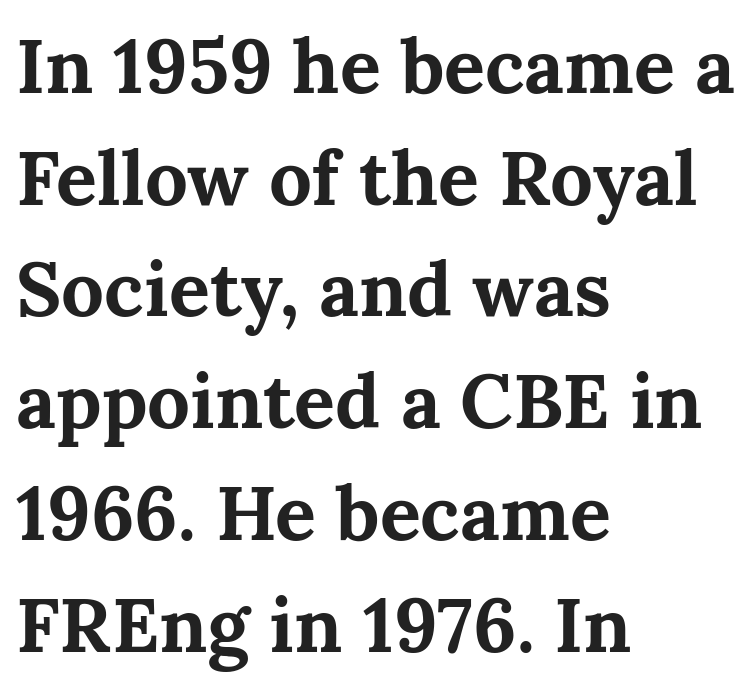
{"serif": "yes", "italic": "no", "bold": "yes", "weight": "bold", "width": "normal", "stroke_contrast": "medium", "x_height": "medium", "monospaced": "no", "underline": "no", "align": "left", "line_spacing": "normal", "line_spacing_ratio": 1.47, "letter_spacing": "normal", "letter_spacing_em": 0.0, "glyph_px": 76}
